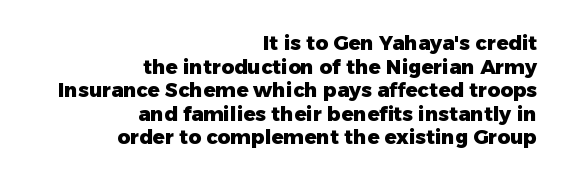
Compared with a flush-left layout, this one pins lines to the opposite, right side. Posture: upright roman. Letter spacing: default. Typesetter's note: full bold, strokes at maximum text heaviness.
